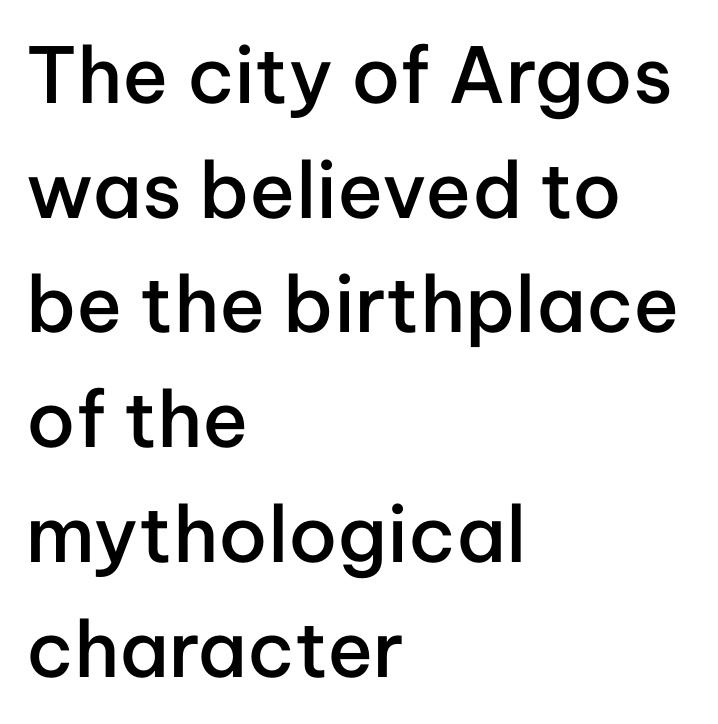
Upright lettering throughout. The passage is arranged the way most books set body copy — flush left. Tracking here is standard; glyphs follow each other at the usual distance. These lines carry some extra weight — a demibold, not a full bold. The designer went with a sans here, leaving each stem footless.
